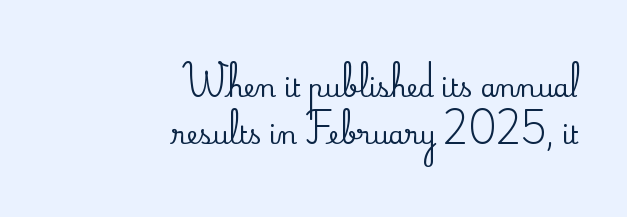
The image shows 25 px text type, upright; set right-aligned, loose line spacing (1.9x), normal letter spacing, not underlined.
